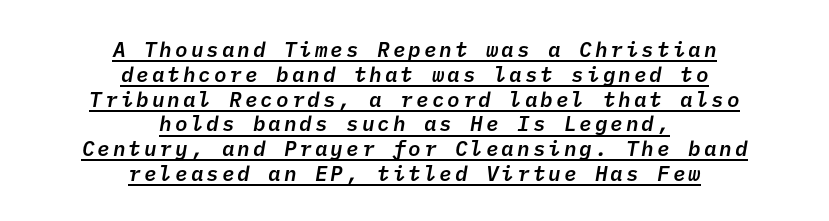
This rendering uses center alignment, leaving both contours irregular but symmetric. These lines carry some extra weight — a demibold, not a full bold. You can see a thin bar hugging the bottom of the glyphs.
